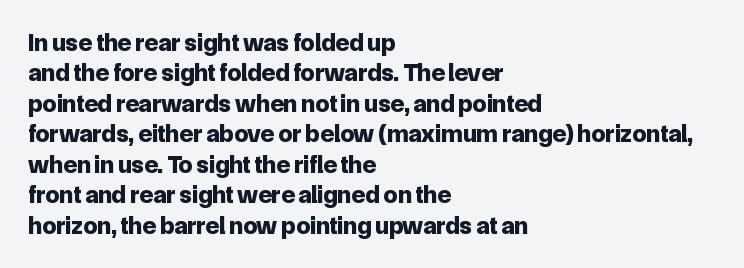
The image shows 25 px bold type, upright; set left-aligned, line spacing 1.22x, normal letter spacing, not underlined.
